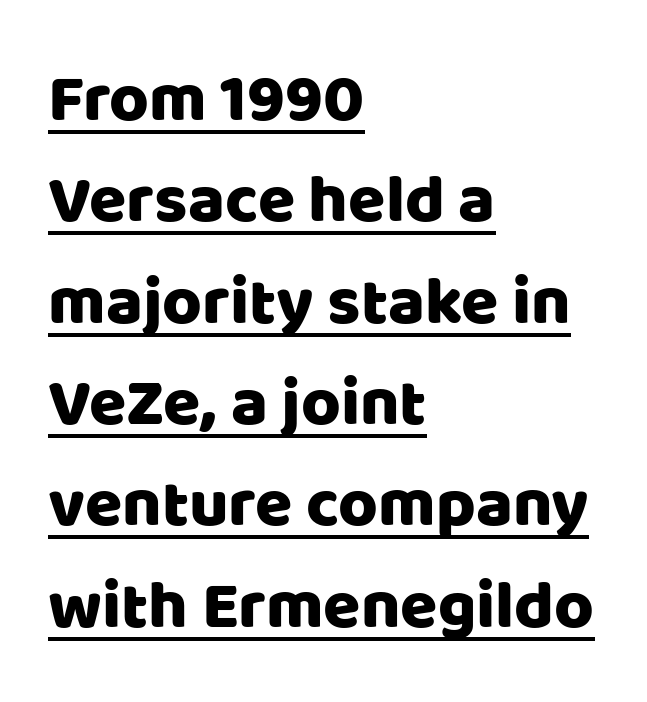
{"serif": "no", "italic": "no", "width": "normal", "stroke_contrast": "low", "x_height": "large", "monospaced": "no", "underline": "yes", "align": "left", "line_spacing": "normal", "line_spacing_ratio": 1.49, "letter_spacing": "normal", "letter_spacing_em": 0.0, "glyph_px": 68}
